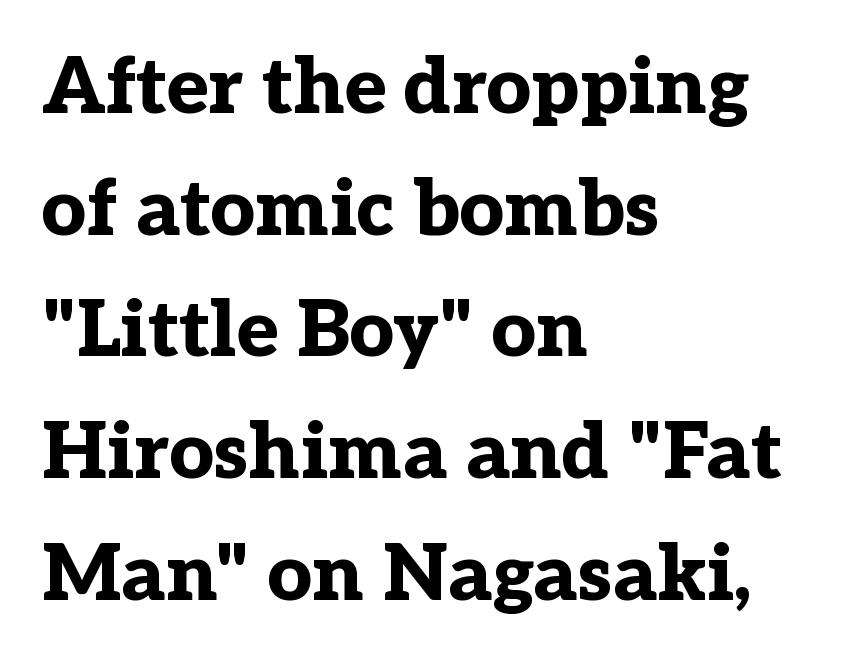
The image shows 78 px bold serif type, upright; set left-aligned, normal line spacing (1.56x), normal letter spacing, not underlined; low stroke contrast and a medium x-height.
